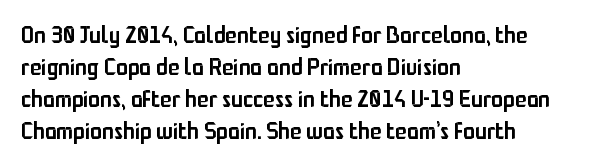
The foot of each line stays bare and open. Weight check: semibold — heavier than regular, not quite bold. Summary of vertical rhythm: regular, with standard interline spacing. Alignment: flush left.
